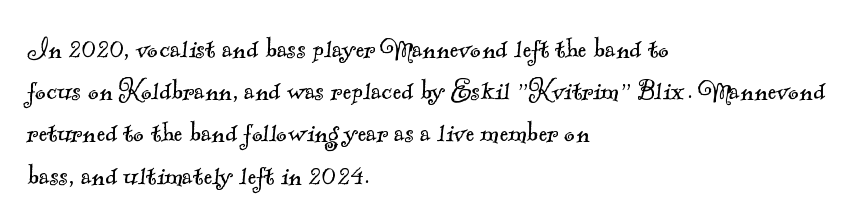
Does the copy run flush right? No — it runs flush left. Each stroke keeps to a modest, everyday thickness or less. The face used here is rendered with its standard letterfit. These lines are rendered in a variable-pitch font.
